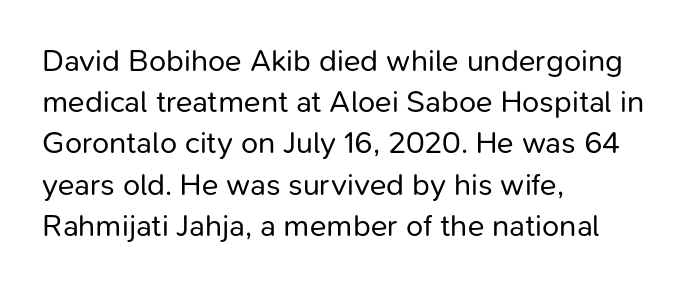
Q: Is the text bold? A: No.
Q: Is the text italic (slanted)? A: No, it is upright.
Q: Is the typeface a serif or a sans-serif typeface? A: Sans-serif.
Q: Is the text underlined? A: No.
Q: How is the paragraph aligned? A: Left-aligned.
Q: Is the spacing between letters normal or unusually wide? A: Normal.
Q: Is the spacing between lines tight, normal or loose? A: Normal.
Q: Width (condensed, normal, or wide)? A: Normal.
Q: Stroke contrast? A: Low.
Q: x-height? A: Medium.
Q: Monospaced? A: No.
